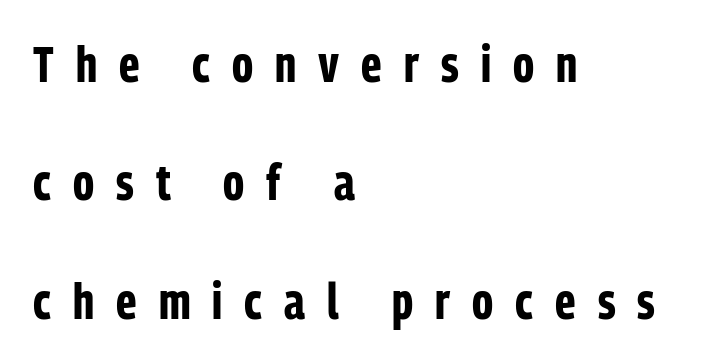
The image shows 50 px bold, condensed sans-serif type, upright; set left-aligned, loose line spacing (2.37x), unusually wide letter spacing (+0.44 em), not underlined; low stroke contrast and a medium x-height.
